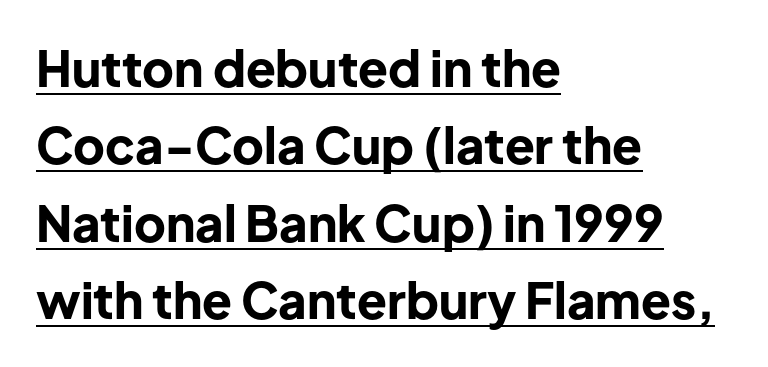
Has an underline been added? It has. In terms of leading, this rendering sits right in the middle. In terms of weight, the rendering is a true, heavy bold. The letters advance in unequal steps, a hallmark of proportional type. The rag falls on the right side of this text block.
